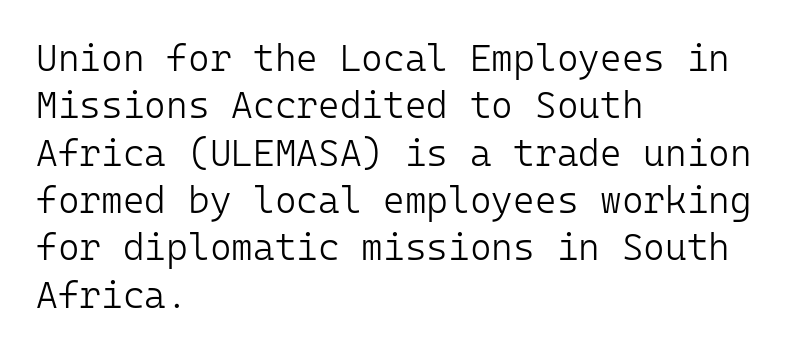
{"serif": "no", "italic": "no", "bold": "no", "weight": "light", "width": "normal", "stroke_contrast": "low", "x_height": "medium", "monospaced": "yes", "underline": "no", "align": "left", "line_spacing": "normal", "line_spacing_ratio": 1.28, "letter_spacing": "normal", "letter_spacing_em": 0.0, "glyph_px": 37}
